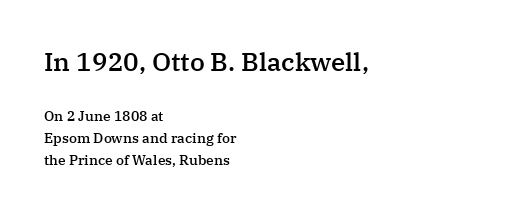
Q: Is the text bold? A: Semi-bold.
Q: Is the text italic (slanted)? A: No, it is upright.
Q: Is the text underlined? A: No.
Q: How is the paragraph aligned? A: Left-aligned.
Q: Is the spacing between letters normal or unusually wide? A: Normal.
Q: Is the spacing between lines tight, normal or loose? A: Normal.
Q: Which block of text is set in a larger size, the first (top) or the second (bottom)? A: The first (top) one.
